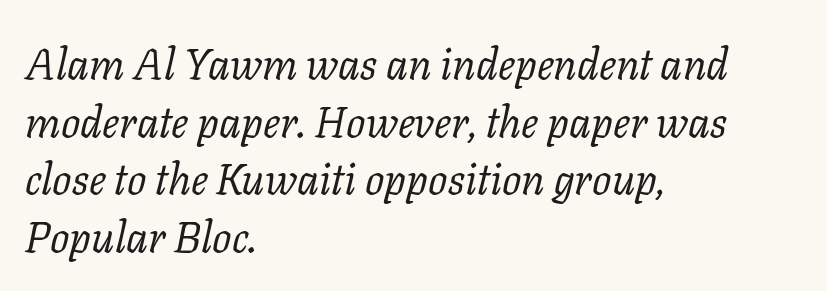
Q: Is the text bold? A: No.
Q: Is the text italic (slanted)? A: Yes, it leans right by about 11 degrees.
Q: Is the typeface a serif or a sans-serif typeface? A: Serif.
Q: Is the text underlined? A: No.
Q: How is the paragraph aligned? A: Left-aligned.
Q: Is the spacing between letters normal or unusually wide? A: Normal.
Q: Is the spacing between lines tight, normal or loose? A: Normal.
Q: Width (condensed, normal, or wide)? A: Normal.
Q: Stroke contrast? A: Low.
Q: x-height? A: Medium.
Q: Monospaced? A: No.
